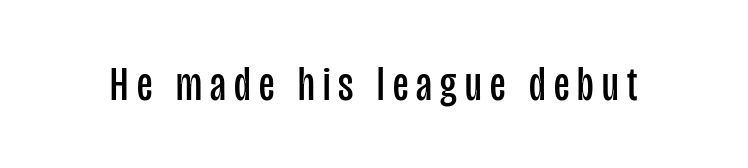
{"serif": "no", "italic": "no", "bold": "no", "weight": "regular", "width": "condensed", "stroke_contrast": "low", "x_height": "large", "monospaced": "no", "underline": "no", "glyph_px": 49}
